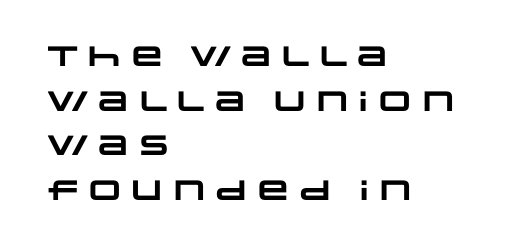
The image shows 28 px heavy, wide sans-serif type; set left-aligned, normal line spacing (1.59x), normal letter spacing, not underlined; low stroke contrast and a large x-height.
